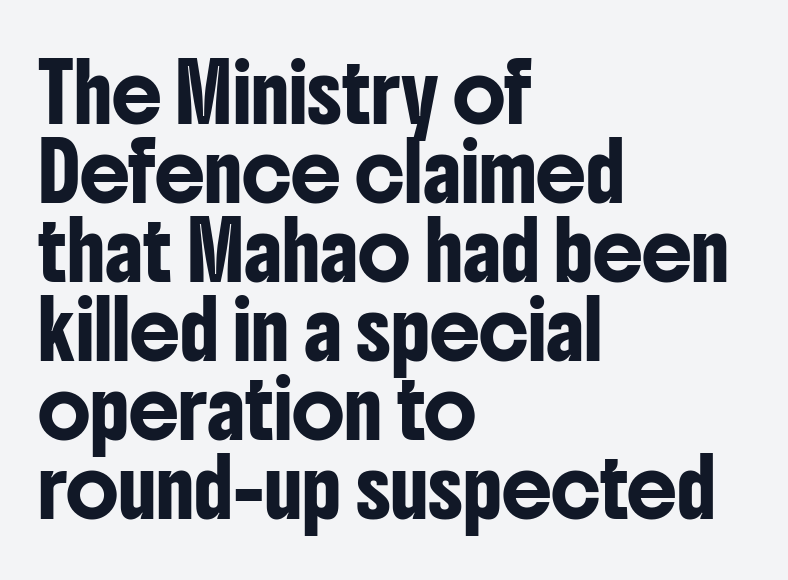
Notice how the passage keeps a crisp vertical edge on the left only. Look at the bottom of the vertical strokes: they stop flat, with no serifs. The lettering holds an erect, upright posture throughout. The letterforms sit shoulder to shoulder at normal distance. A typesetter would call this proportional, since set widths differ per character.
